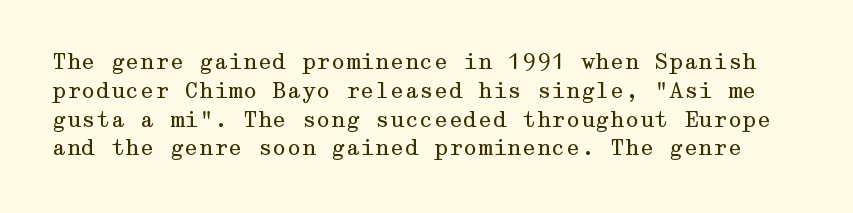
{"italic": "no", "bold": "no", "underline": "no", "line_spacing": "normal", "line_spacing_ratio": 1.37, "letter_spacing": "normal", "letter_spacing_em": 0.0, "glyph_px": 21}
